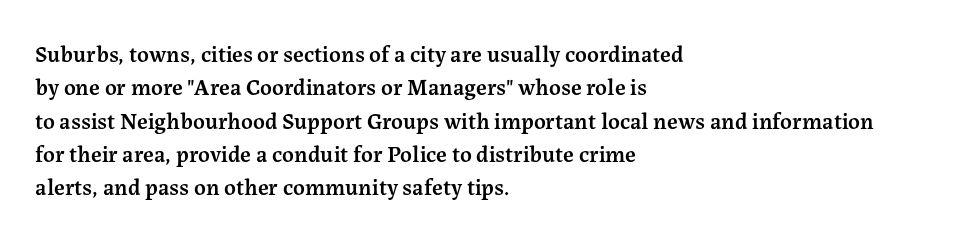
The line-height multiplier appears to be the usual default. The type is set solid horizontally, with unmodified tracking. This rendering uses left alignment, leaving the right contour irregular. Posture: vertical. Underlining? Definitely not there. The sample has been set in demibold, a notch under bold.
